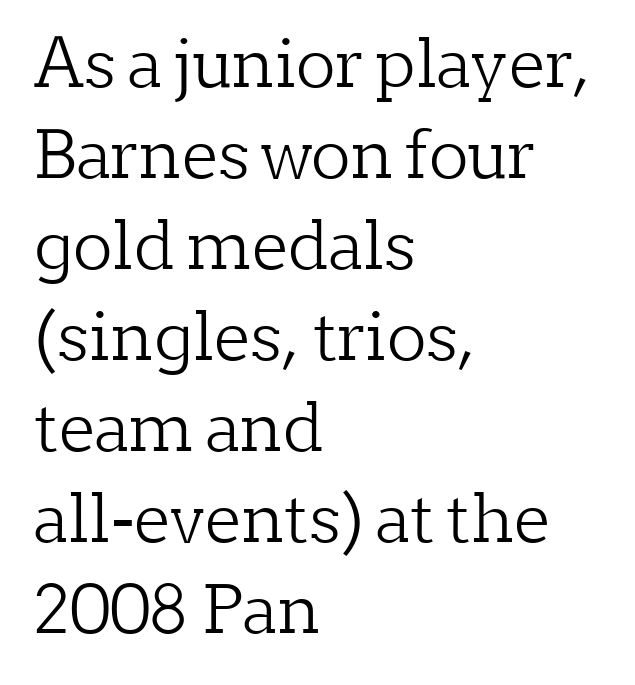
{"serif": "yes", "italic": "no", "bold": "no", "weight": "light", "width": "normal", "stroke_contrast": "low", "x_height": "medium", "monospaced": "no", "underline": "no", "align": "left", "line_spacing": "normal", "line_spacing_ratio": 1.38, "letter_spacing": "normal", "letter_spacing_em": 0.0, "glyph_px": 66}
